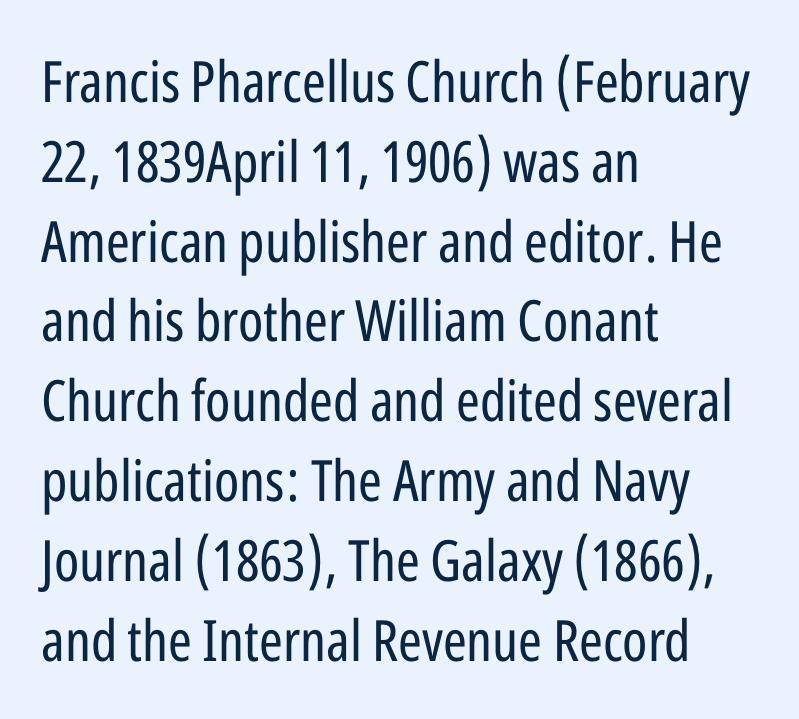
{"serif": "no", "italic": "no", "bold": "no", "weight": "regular", "width": "condensed", "stroke_contrast": "low", "x_height": "medium", "monospaced": "no", "underline": "no", "align": "left", "line_spacing": "normal", "line_spacing_ratio": 1.4, "letter_spacing": "normal", "letter_spacing_em": 0.0, "glyph_px": 57}
